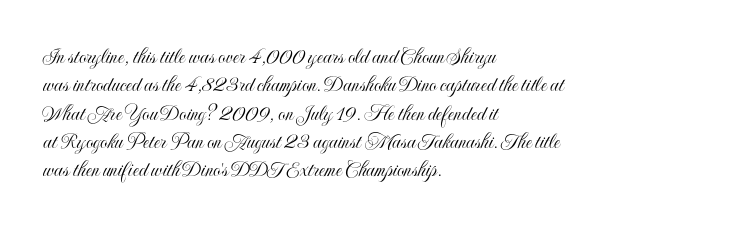
Q: Is the text italic (slanted)? A: Yes.
Q: Is the text underlined? A: No.
Q: How is the paragraph aligned? A: Left-aligned.
Q: Is the spacing between letters normal or unusually wide? A: Normal.
